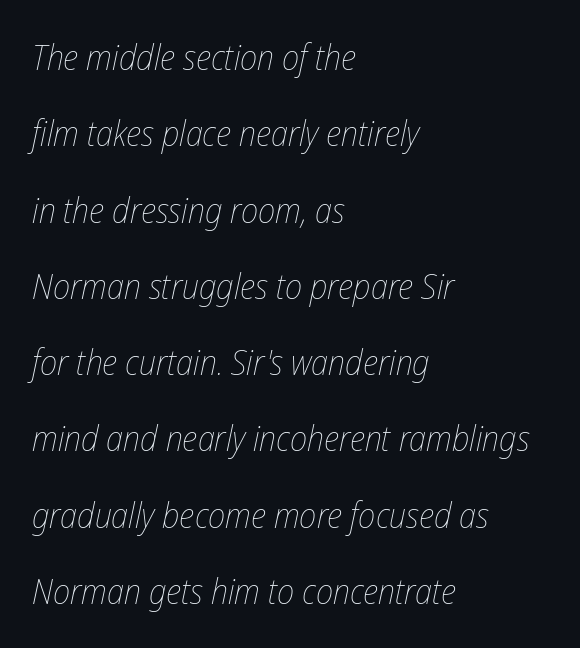
The paragraph shown leans on its left margin. Each letter keeps its own natural width here, so spacing adapts to shape. Words float on clear page, feet unadorned. These lines stand farther apart than default settings would place them. Caption: standard tracking, unaltered. Emphasis-style slanted type is in use.
